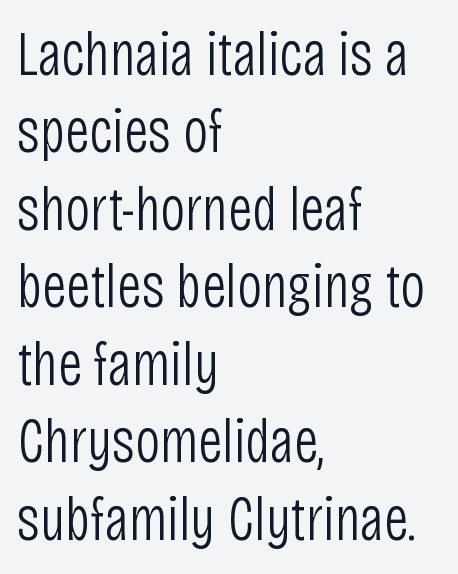
The image shows 62 px light, condensed sans-serif type, upright; set left-aligned, normal line spacing (1.25x), normal letter spacing, not underlined; low stroke contrast and a large x-height.
